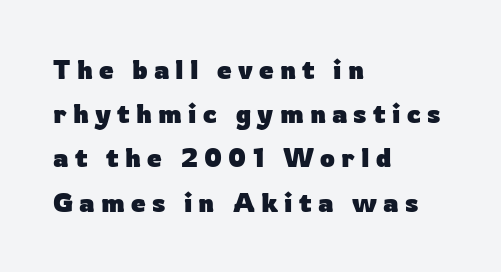
The image shows 26 px bold type, upright; set left-aligned, normal line spacing (1.7x), unusually wide letter spacing (+0.24 em), not underlined.
